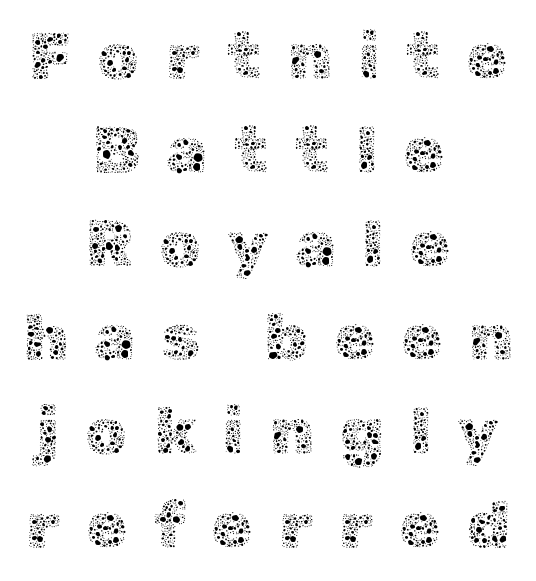
The rendering inserts visible extra space after every character. Nobody drew a line under any word here. Notice how descenders clear the ascenders below comfortably — that's standard leading. The typesetting does not lean heavy: it is not bold. The rendering positions every line midway between the sides. You could not count columns in this text — the font is proportionally spaced.
